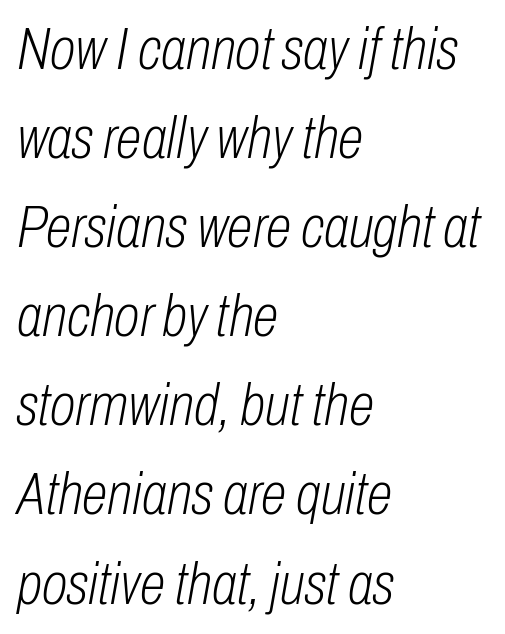
{"italic": "yes", "lean": "right", "slant_degrees": 10, "bold": "no", "weight": "light", "width": "condensed", "stroke_contrast": "low", "x_height": "medium", "monospaced": "no", "underline": "no", "align": "left", "line_spacing": "normal", "line_spacing_ratio": 1.51, "letter_spacing": "normal", "letter_spacing_em": 0.0, "glyph_px": 59}
